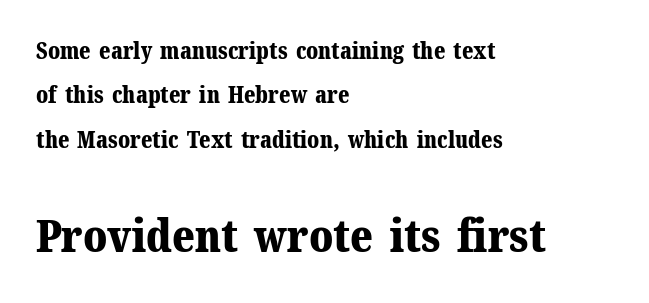
The space directly below the letters is spotless. These lines are rendered in a variable-pitch font. Note: serifs present on the glyphs. No extra tracking has been applied to these lines. The leading is generous, giving the passage an open texture.
